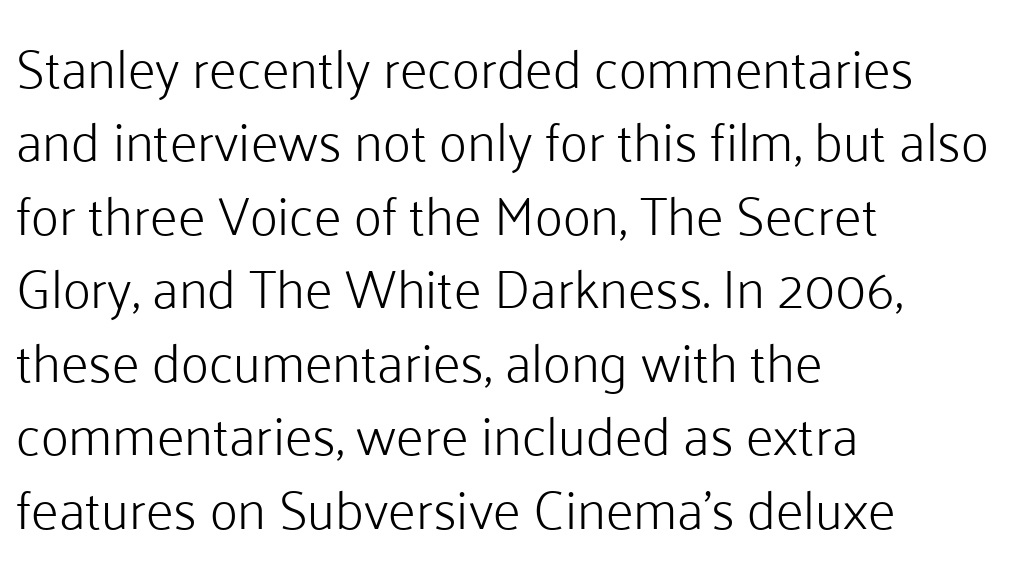
{"serif": "no", "italic": "no", "bold": "no", "weight": "light", "width": "normal", "stroke_contrast": "low", "x_height": "medium", "monospaced": "no", "underline": "no", "align": "left", "line_spacing": "normal", "line_spacing_ratio": 1.36, "letter_spacing": "normal", "letter_spacing_em": 0.0, "glyph_px": 54}
